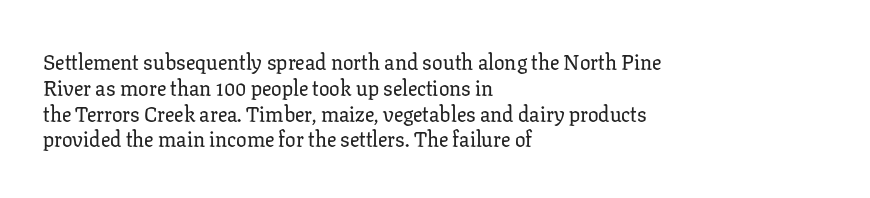
The image shows 21 px text type, upright; set left-aligned, line spacing 1.23x, normal letter spacing, not underlined.
